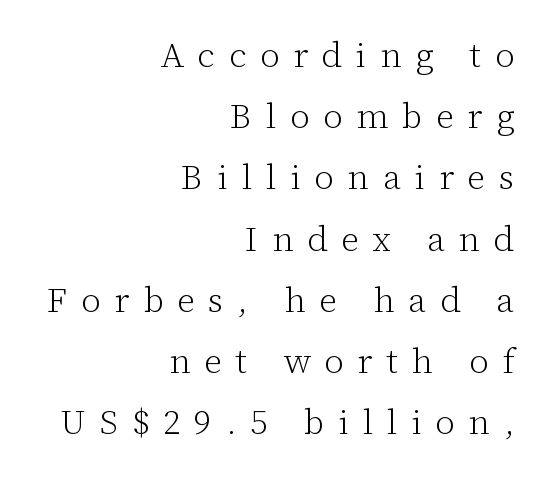
The image shows 35 px light serif type, upright; set right-aligned, line spacing 1.75x, unusually wide letter spacing (+0.39 em), not underlined; low stroke contrast and a medium x-height.
